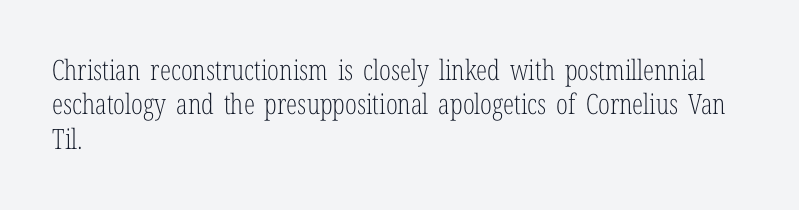
This sample has the flowing, uneven cadence of proportional lettering. Nothing heavy about these letters — not bold at all. The paragraph has a hard left edge and a soft right edge. Style check: upright. Lines of text with bare space underneath. This sample uses a serif face.
